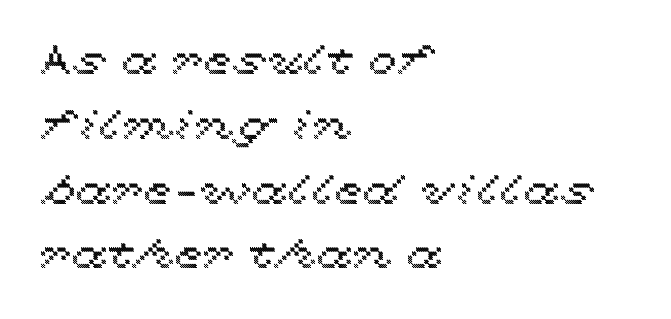
Q: Is the text italic (slanted)? A: Yes.
Q: Is the text underlined? A: No.
Q: How is the paragraph aligned? A: Left-aligned.
Q: Is the spacing between letters normal or unusually wide? A: Normal.
Q: Is the spacing between lines tight, normal or loose? A: Normal.
Q: Width (condensed, normal, or wide)? A: Wide.
Q: x-height? A: Medium.
Q: Monospaced? A: No.
